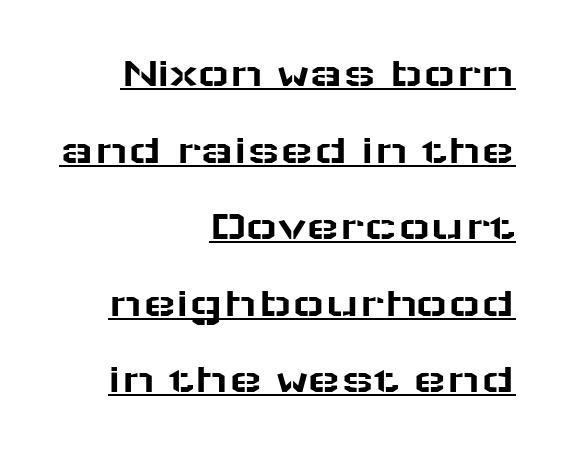
{"serif": "no", "italic": "no", "width": "wide", "stroke_contrast": "low", "x_height": "medium", "monospaced": "no", "underline": "yes", "align": "right", "line_spacing_ratio": 1.74, "letter_spacing": "normal", "letter_spacing_em": 0.0, "glyph_px": 44}
